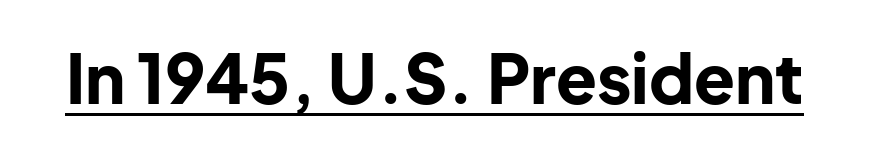
Q: Is the text bold? A: Yes.
Q: Is the text italic (slanted)? A: No, it is upright.
Q: Is the typeface a serif or a sans-serif typeface? A: Sans-serif.
Q: Is the text underlined? A: Yes.
Q: Is the spacing between letters normal or unusually wide? A: Normal.
Q: Width (condensed, normal, or wide)? A: Normal.
Q: Stroke contrast? A: Low.
Q: x-height? A: Medium.
Q: Monospaced? A: No.
